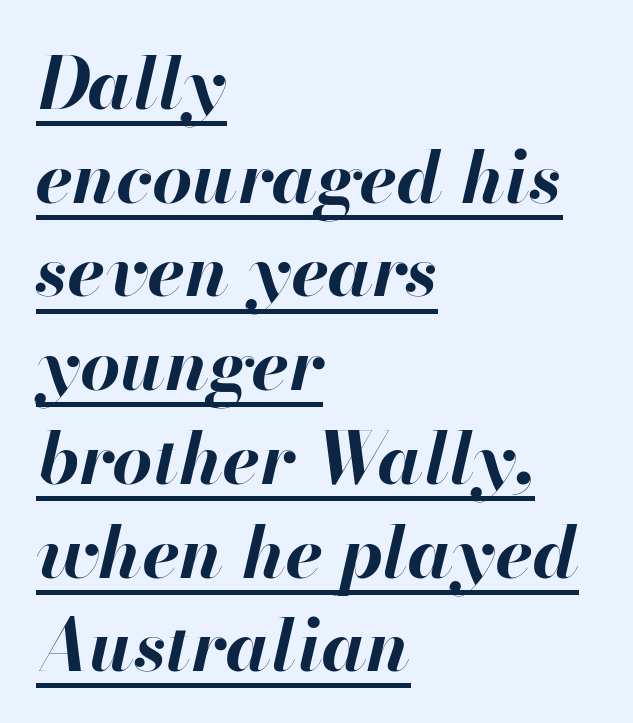
{"italic": "yes", "lean": "right", "slant_degrees": 13, "bold": "yes", "weight": "bold", "width": "normal", "stroke_contrast": "high", "x_height": "small", "monospaced": "no", "underline": "yes", "align": "left", "line_spacing": "normal", "line_spacing_ratio": 1.32, "letter_spacing": "normal", "letter_spacing_em": 0.0, "glyph_px": 71}
